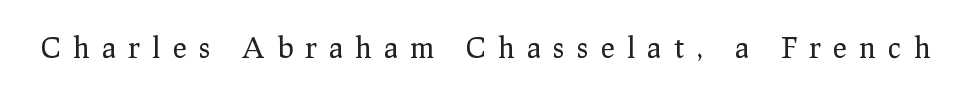
The image shows 29 px regular-weight serif type, upright; set unusually wide letter spacing (+0.43 em), not underlined; low stroke contrast and a medium x-height.
